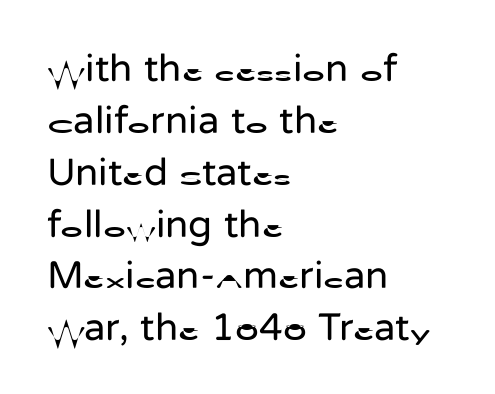
Line spacing here is normal. Posture: upright roman. You could not count columns in this text — the font is proportionally spaced. The line texture is even and compact thanks to regular tracking. Only glyphs here, with clear space below each row. Serif or sans? Sans — the stroke terminals are bare.
